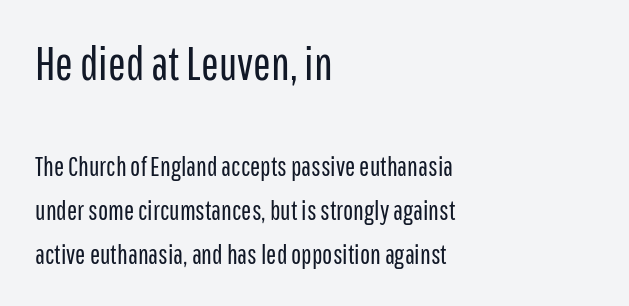
Q: Is the text bold? A: No.
Q: Is the text italic (slanted)? A: No, it is upright.
Q: Is the typeface a serif or a sans-serif typeface? A: Sans-serif.
Q: Is the text underlined? A: No.
Q: How is the paragraph aligned? A: Left-aligned.
Q: Is the spacing between letters normal or unusually wide? A: Normal.
Q: Is the spacing between lines tight, normal or loose? A: Normal.
Q: Which block of text is set in a larger size, the first (top) or the second (bottom)? A: The first (top) one.
Q: Width (condensed, normal, or wide)? A: Condensed.
Q: Stroke contrast? A: Low.
Q: x-height? A: Medium.
Q: Monospaced? A: No.
